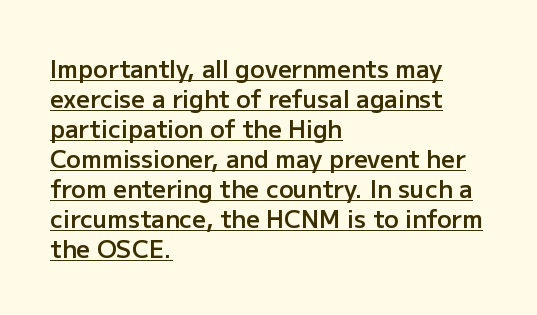
The image shows 24 px text type, upright; set left-aligned, normal line spacing (1.25x), normal letter spacing, underlined.
